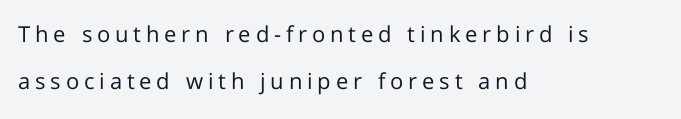
Q: Is the text bold? A: No.
Q: Is the text italic (slanted)? A: No, it is upright.
Q: Is the text underlined? A: No.
Q: How is the paragraph aligned? A: Left-aligned.
Q: Is the spacing between letters normal or unusually wide? A: Unusually wide.
Q: Is the spacing between lines tight, normal or loose? A: Loose.
